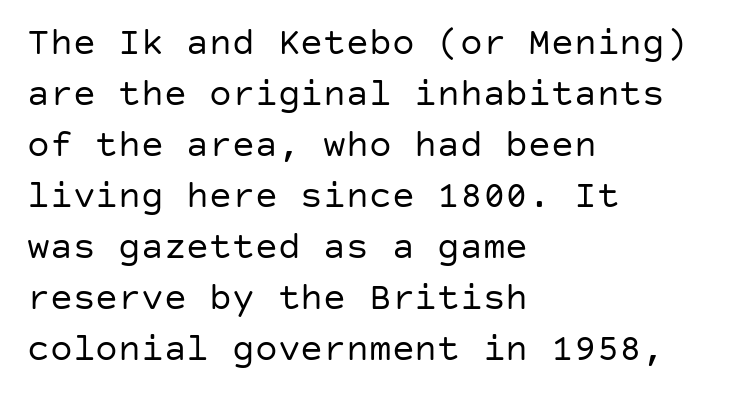
{"serif": "no", "italic": "no", "bold": "no", "weight": "regular", "width": "normal", "stroke_contrast": "low", "x_height": "large", "underline": "no", "align": "left", "line_spacing": "normal", "line_spacing_ratio": 1.34, "letter_spacing": "normal", "letter_spacing_em": 0.0, "glyph_px": 38}
